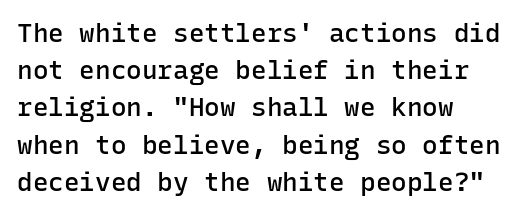
Evenly set lines give the paragraph a standard silhouette. Honestly, the letter spacing is just normal — you wouldn't notice it. A bit beefed up — I'd call it semibold rather than bold. You can tell it's not italic because the verticals are truly vertical. The specimen omits any rule beneath the text block's lines.
